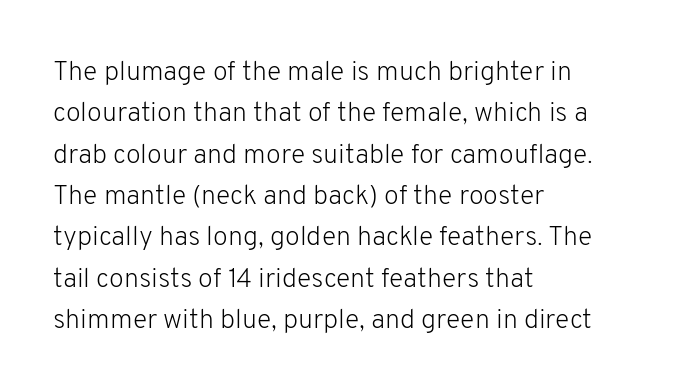
The image shows 27 px text type, upright; set left-aligned, normal line spacing (1.53x), normal letter spacing, not underlined.
